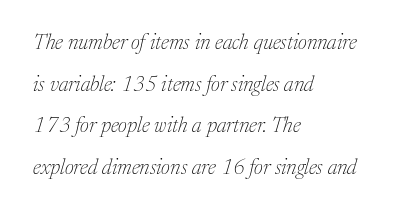
Q: Is the text bold? A: No.
Q: Is the text italic (slanted)? A: Yes, it leans right by about 17 degrees.
Q: Is the text underlined? A: No.
Q: How is the paragraph aligned? A: Left-aligned.
Q: Is the spacing between letters normal or unusually wide? A: Normal.
Q: Is the spacing between lines tight, normal or loose? A: Loose.
